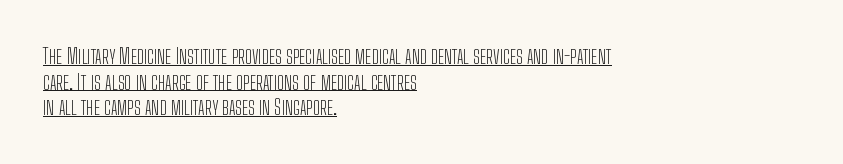
Q: Is the text bold? A: No.
Q: Is the text italic (slanted)? A: No, it is upright.
Q: Is the text underlined? A: Yes.
Q: How is the paragraph aligned? A: Left-aligned.
Q: Is the spacing between letters normal or unusually wide? A: Normal.
